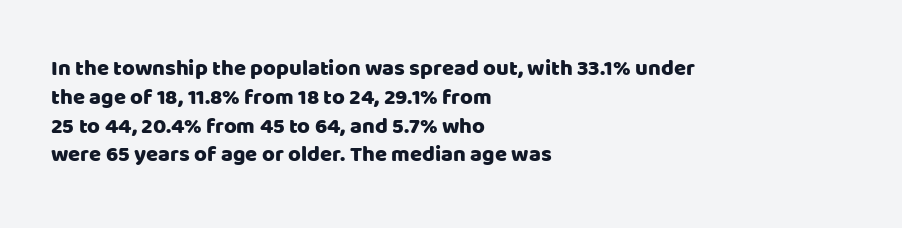
The image shows 22 px text type, upright; set left-aligned, normal line spacing (1.31x), normal letter spacing, not underlined.
